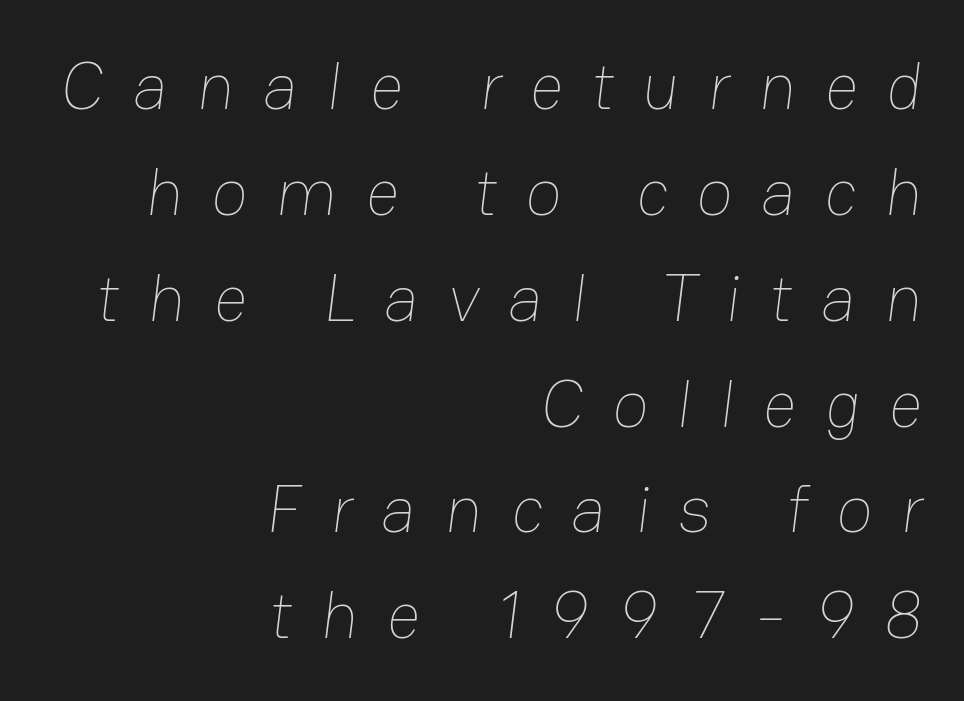
You could not count columns in this text — the font is proportionally spaced. The letters look calm and open, with moderate or lighter stems. Each row of text sits above clean, open space. The vertical gap from one line to the next is medium.
